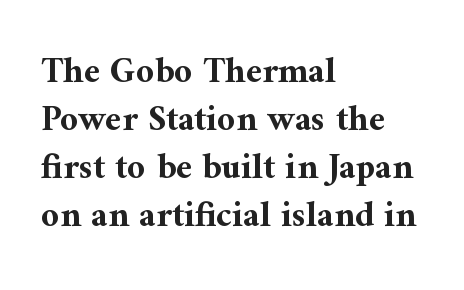
Q: Is the text bold? A: Yes.
Q: Is the text italic (slanted)? A: No, it is upright.
Q: Is the typeface a serif or a sans-serif typeface? A: Serif.
Q: Is the text underlined? A: No.
Q: How is the paragraph aligned? A: Left-aligned.
Q: Is the spacing between letters normal or unusually wide? A: Normal.
Q: Is the spacing between lines tight, normal or loose? A: Normal.
Q: Width (condensed, normal, or wide)? A: Normal.
Q: Stroke contrast? A: Medium.
Q: x-height? A: Medium.
Q: Monospaced? A: No.
